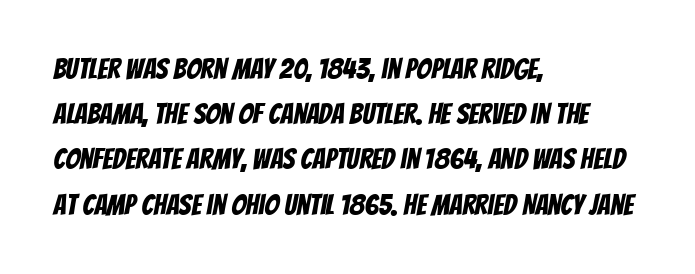
The image shows 29 px condensed sans-serif type; set left-aligned, normal line spacing (1.56x), normal letter spacing, not underlined; low stroke contrast and a large x-height.
